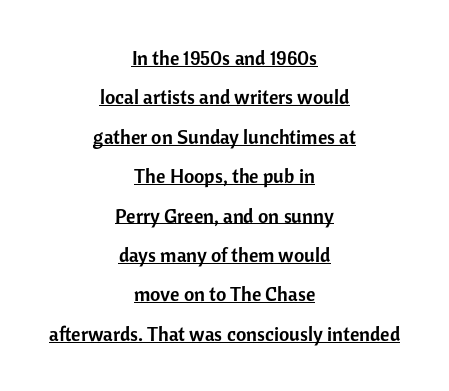
Q: Is the text italic (slanted)? A: No, it is upright.
Q: Is the text underlined? A: Yes.
Q: How is the paragraph aligned? A: Centered.
Q: Is the spacing between letters normal or unusually wide? A: Normal.
Q: Is the spacing between lines tight, normal or loose? A: Loose.
